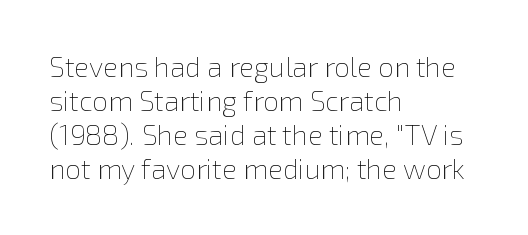
{"italic": "no", "bold": "no", "weight": "thin", "width": "normal", "stroke_contrast": "low", "x_height": "medium", "monospaced": "no", "underline": "no", "align": "left", "line_spacing_ratio": 1.22, "letter_spacing": "normal", "letter_spacing_em": 0.0, "glyph_px": 28}
